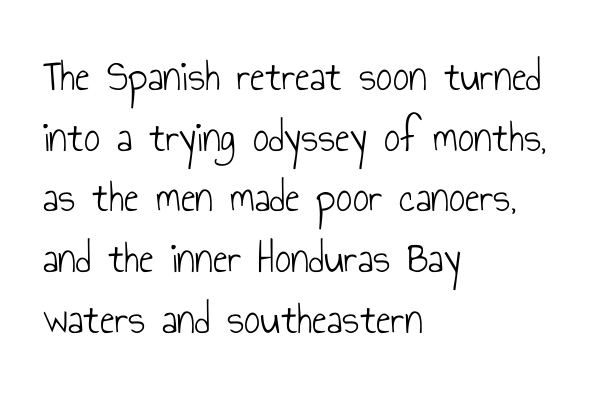
The image shows 45 px light, condensed sans-serif type, upright; set left-aligned, normal line spacing (1.35x), normal letter spacing, not underlined; low stroke contrast and a small x-height.
